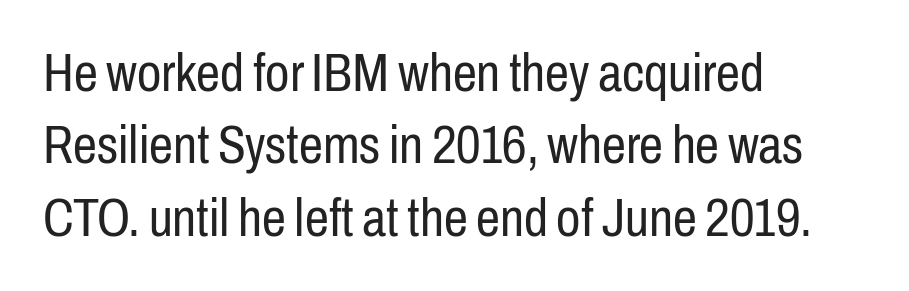
Q: Is the text bold? A: No.
Q: Is the text italic (slanted)? A: No, it is upright.
Q: Is the typeface a serif or a sans-serif typeface? A: Sans-serif.
Q: Is the text underlined? A: No.
Q: How is the paragraph aligned? A: Left-aligned.
Q: Is the spacing between letters normal or unusually wide? A: Normal.
Q: Is the spacing between lines tight, normal or loose? A: Normal.
Q: Width (condensed, normal, or wide)? A: Condensed.
Q: Stroke contrast? A: Low.
Q: x-height? A: Medium.
Q: Monospaced? A: No.
